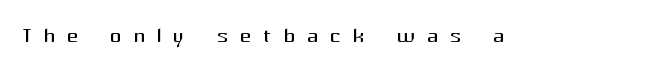
The letters stand upright; this is a roman face. A typesetter would call this proportional, since set widths differ per character. In terms of letterform style, serifs are entirely absent. Students, note that the glyphs here are deliberately spaced far apart. This is not heavy type; no bold has been used.
